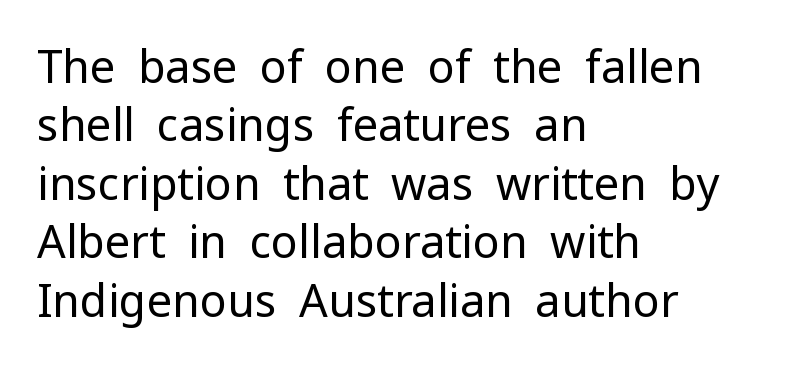
Quick note: interline space is typical. Each letter's strokes conclude bluntly, with no projecting serifs. Every character sits straight up, as roman type does. Where is the straight margin? On the left. Bold? No — there's no thickening of the strokes.
